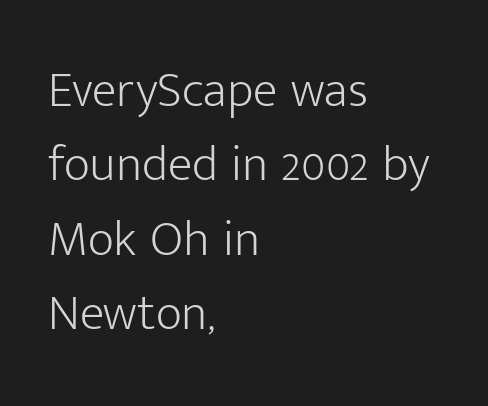
Q: Is the text bold? A: No.
Q: Is the text italic (slanted)? A: No, it is upright.
Q: Is the typeface a serif or a sans-serif typeface? A: Sans-serif.
Q: Is the text underlined? A: No.
Q: How is the paragraph aligned? A: Left-aligned.
Q: Is the spacing between letters normal or unusually wide? A: Normal.
Q: Is the spacing between lines tight, normal or loose? A: Normal.
Q: Width (condensed, normal, or wide)? A: Normal.
Q: Stroke contrast? A: Low.
Q: x-height? A: Medium.
Q: Monospaced? A: No.
